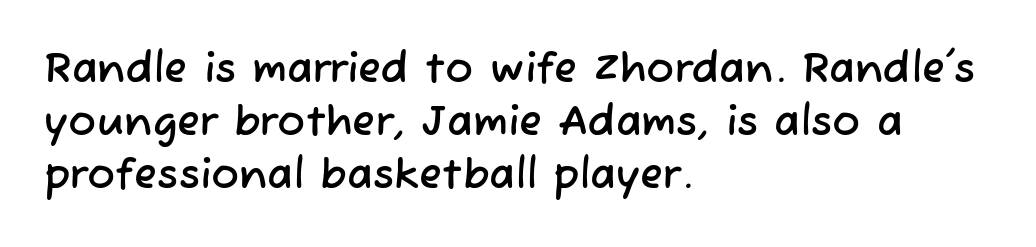
Q: Is the typeface a serif or a sans-serif typeface? A: Sans-serif.
Q: Is the text underlined? A: No.
Q: How is the paragraph aligned? A: Left-aligned.
Q: Is the spacing between letters normal or unusually wide? A: Normal.
Q: Is the spacing between lines tight, normal or loose? A: Normal.
Q: Width (condensed, normal, or wide)? A: Normal.
Q: Stroke contrast? A: Low.
Q: x-height? A: Medium.
Q: Monospaced? A: No.
